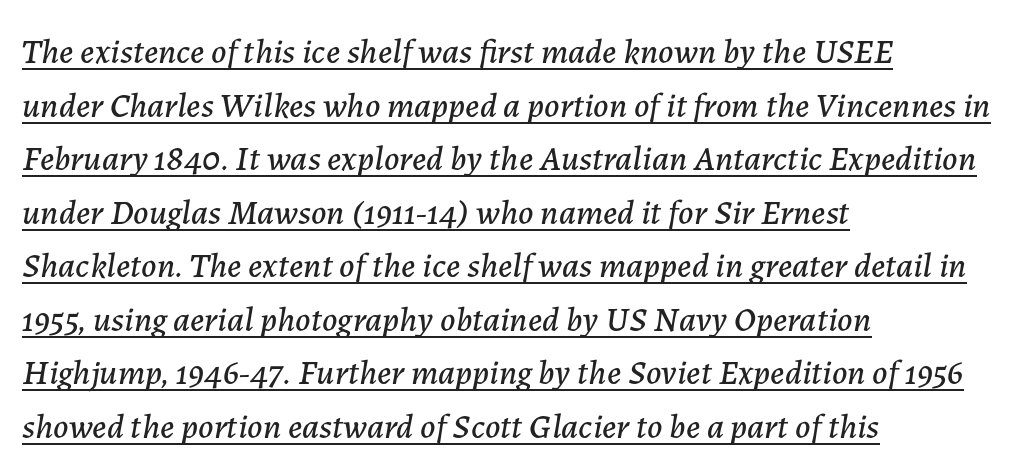
The image shows 35 px text type, italic (leaning right); set left-aligned, normal line spacing (1.53x), normal letter spacing, underlined; low stroke contrast and a medium x-height.
